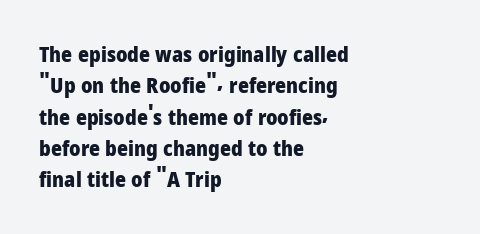
Q: Is the text bold? A: Yes.
Q: Is the text italic (slanted)? A: No, it is upright.
Q: Is the text underlined? A: No.
Q: How is the paragraph aligned? A: Left-aligned.
Q: Is the spacing between letters normal or unusually wide? A: Normal.
Q: Is the spacing between lines tight, normal or loose? A: Normal.
